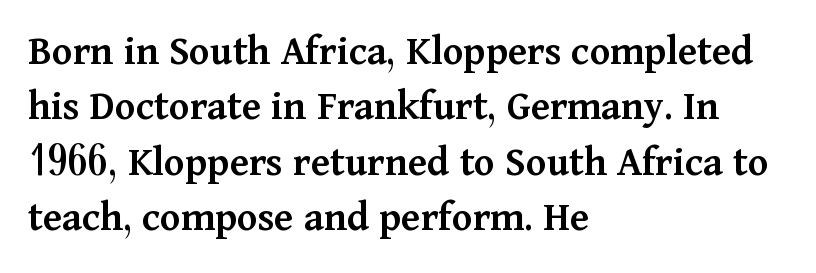
Q: Is the text bold? A: Semi-bold.
Q: Is the text italic (slanted)? A: No, it is upright.
Q: Is the typeface a serif or a sans-serif typeface? A: Serif.
Q: Is the text underlined? A: No.
Q: How is the paragraph aligned? A: Left-aligned.
Q: Is the spacing between letters normal or unusually wide? A: Normal.
Q: Is the spacing between lines tight, normal or loose? A: Normal.
Q: Width (condensed, normal, or wide)? A: Normal.
Q: Stroke contrast? A: Medium.
Q: x-height? A: Medium.
Q: Monospaced? A: No.
